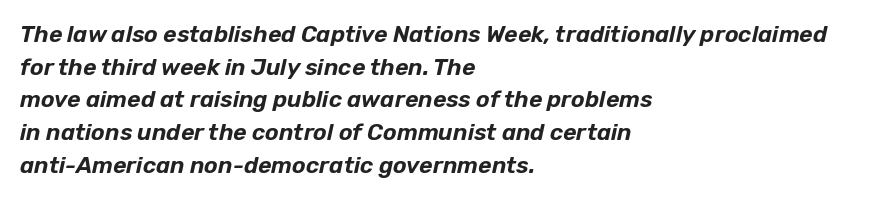
{"italic": "yes", "lean": "right", "slant_degrees": 12, "underline": "no", "align": "left", "line_spacing": "normal", "line_spacing_ratio": 1.42, "letter_spacing": "normal", "letter_spacing_em": 0.0, "glyph_px": 23}
